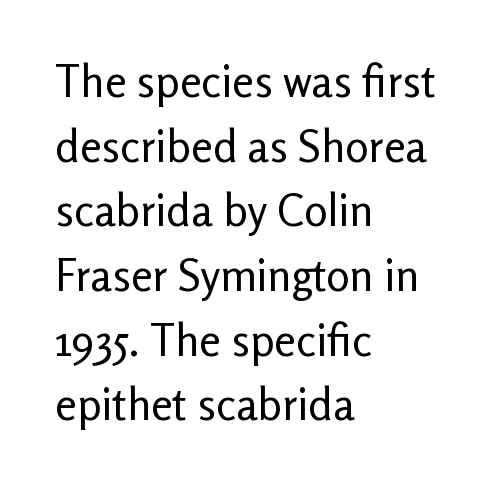
{"serif": "no", "italic": "no", "bold": "no", "weight": "regular", "width": "normal", "stroke_contrast": "low", "x_height": "medium", "monospaced": "no", "underline": "no", "align": "left", "line_spacing": "normal", "line_spacing_ratio": 1.47, "letter_spacing": "normal", "letter_spacing_em": 0.0, "glyph_px": 44}
